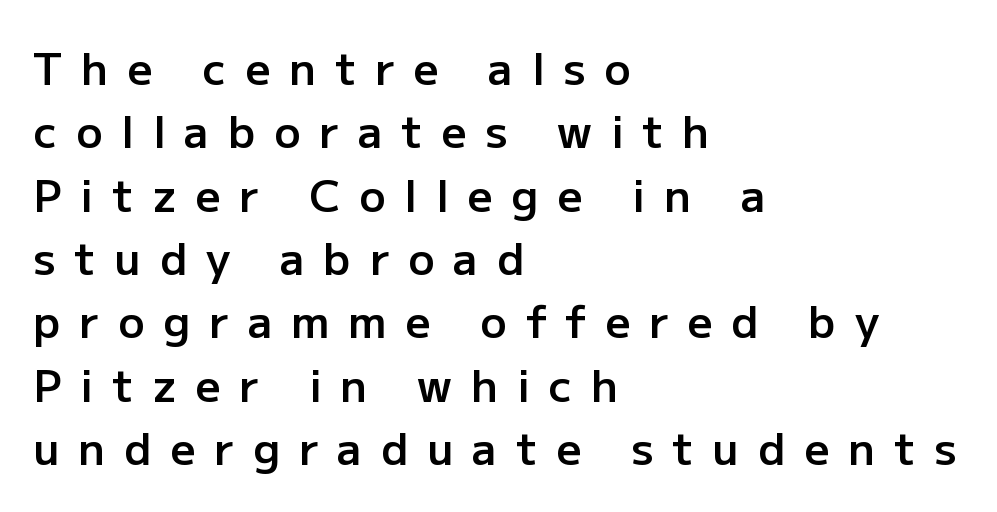
{"serif": "no", "italic": "no", "bold": "semi", "weight": "semibold", "width": "normal", "stroke_contrast": "low", "x_height": "medium", "monospaced": "no", "underline": "no", "align": "left", "line_spacing": "normal", "line_spacing_ratio": 1.44, "letter_spacing": "wide", "letter_spacing_em": 0.43, "glyph_px": 44}
